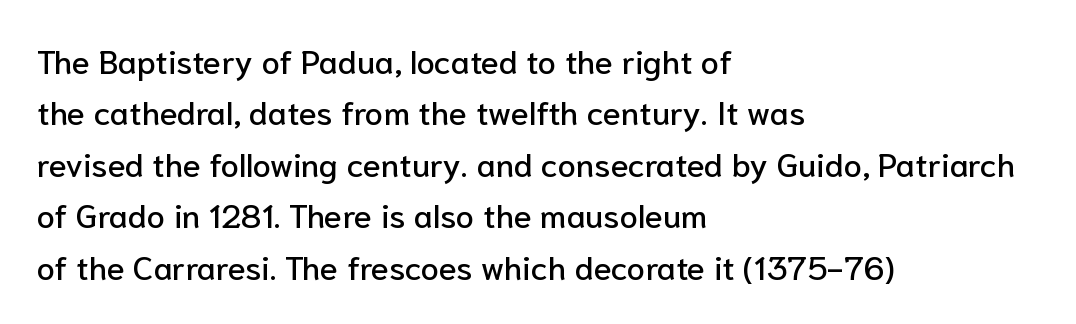
The image shows 33 px sans-serif type, upright; set left-aligned, normal line spacing (1.56x), normal letter spacing, not underlined; low stroke contrast and a medium x-height.
